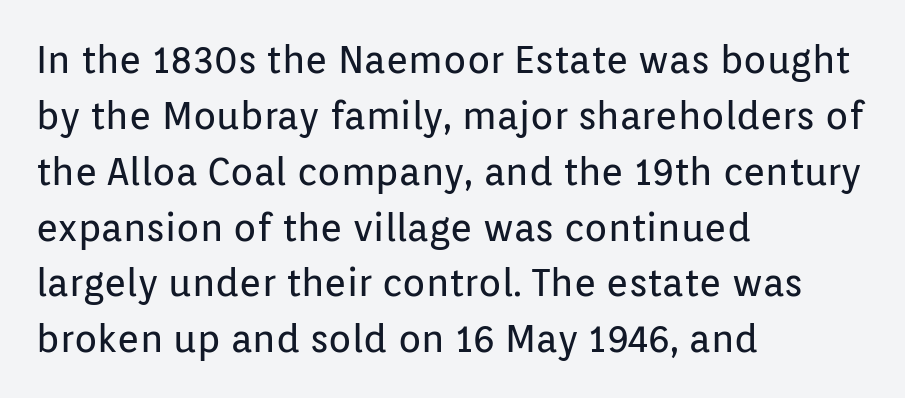
The image shows 38 px regular-weight sans-serif type, upright; set left-aligned, normal line spacing (1.47x), normal letter spacing, not underlined; low stroke contrast and a medium x-height.
